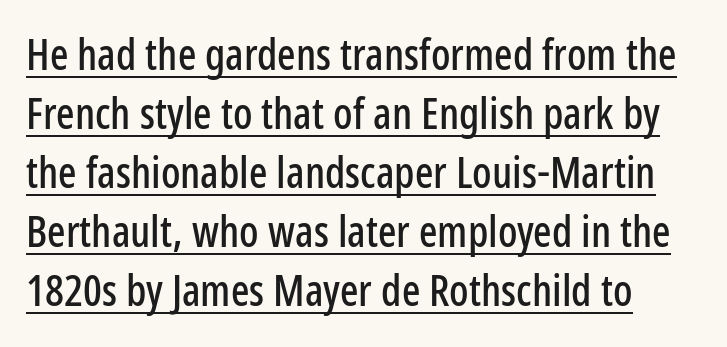
The image shows 43 px condensed sans-serif type, upright; set left-aligned, normal line spacing (1.37x), normal letter spacing, underlined; low stroke contrast and a medium x-height.
